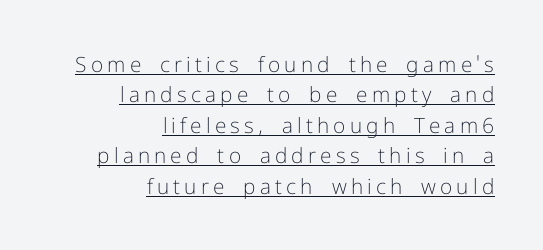
The image shows 21 px text type, upright; set right-aligned, normal line spacing (1.45x), unusually wide letter spacing (+0.2 em), underlined.
